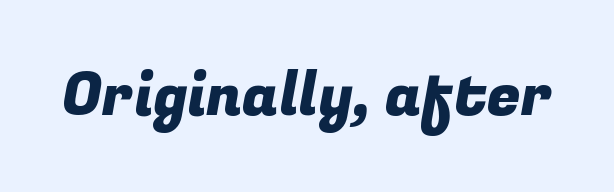
{"serif": "no", "width": "normal", "stroke_contrast": "low", "x_height": "medium", "monospaced": "no", "underline": "no", "letter_spacing": "normal", "letter_spacing_em": 0.0, "glyph_px": 61}
